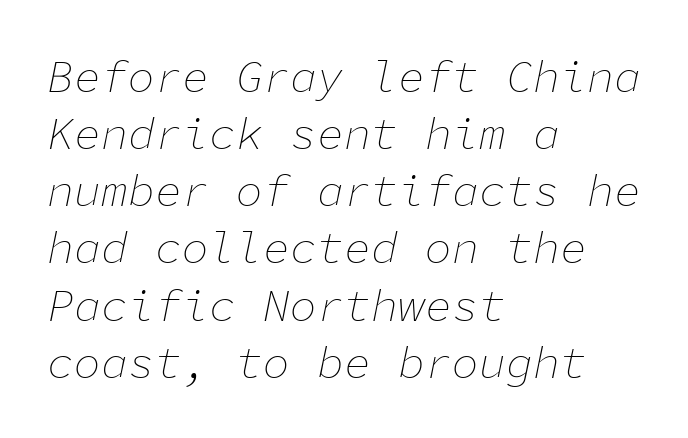
This block has exactly the height ordinary leading produces. Fixed-width glyphs throughout — classic coding-font behaviour. This rendering features lettering with no underline. Weight: in the light-to-regular range. Each word holds together tightly as a unit, with standard inter-letter gaps.
